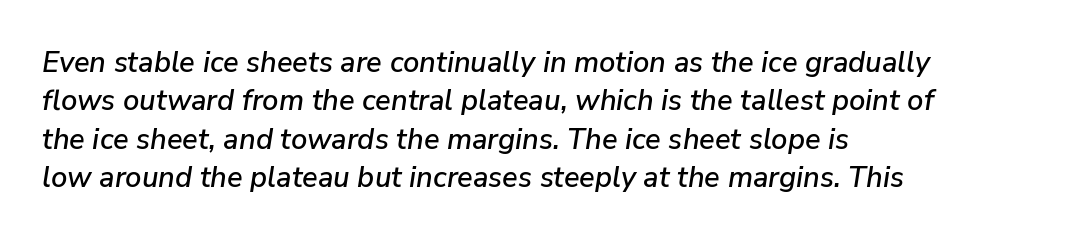
Q: Is the text italic (slanted)? A: Yes, it leans right by about 9 degrees.
Q: Is the text underlined? A: No.
Q: How is the paragraph aligned? A: Left-aligned.
Q: Is the spacing between letters normal or unusually wide? A: Normal.
Q: Is the spacing between lines tight, normal or loose? A: Normal.
Q: Width (condensed, normal, or wide)? A: Normal.
Q: Stroke contrast? A: Low.
Q: x-height? A: Medium.
Q: Monospaced? A: No.
